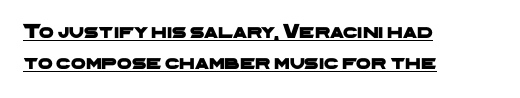
The image shows 21 px text type; set left-aligned, normal line spacing (1.48x), normal letter spacing, underlined.
